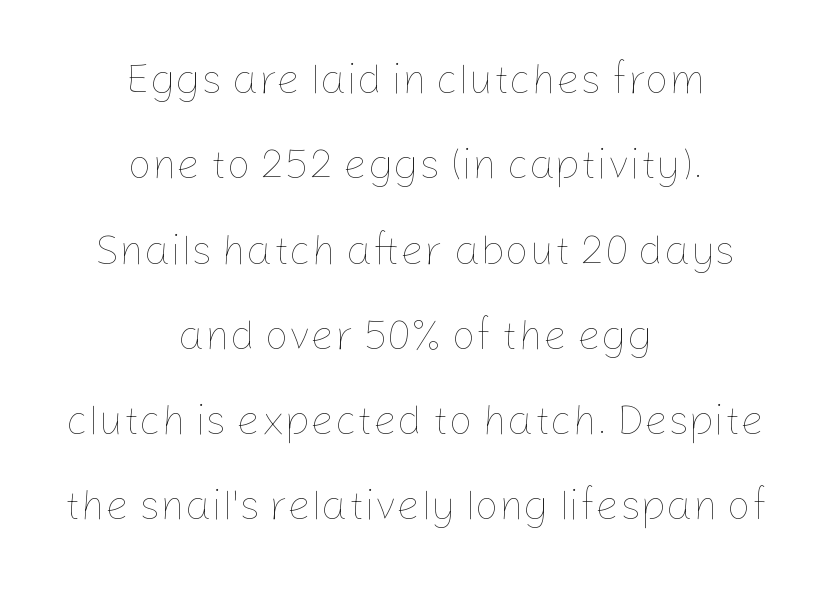
Leftover space on each line is divided equally before and after the words. Looks like regular typesetting: each glyph gets only the width it needs. The letters stand upright; this is a roman face. Look at the tracking — it's just the regular setting, nothing added. The space beneath each line is pristine and unruled.
